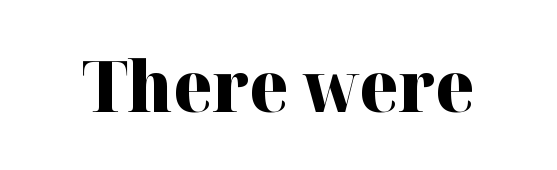
{"serif": "yes", "italic": "no", "bold": "yes", "weight": "heavy", "width": "normal", "stroke_contrast": "high", "x_height": "medium", "monospaced": "no", "underline": "no", "letter_spacing": "normal", "letter_spacing_em": 0.0, "glyph_px": 70}
